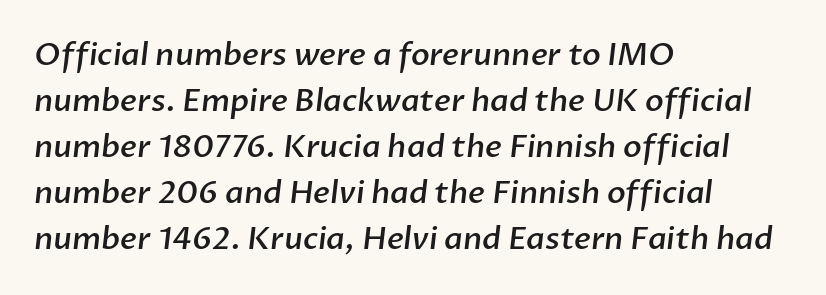
Note: no serifs on the glyphs. The glyphs have the mass of a demibold cut, below bold. Reading down the block, your eye returns to a fixed left position each line. Quick note: underline off.
